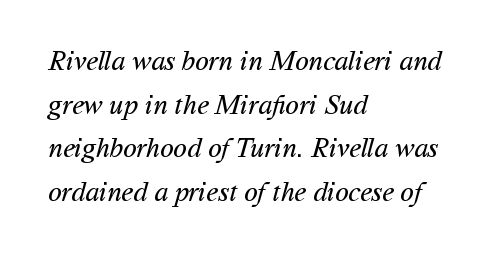
Clear beneath every line of the passage. The letterforms sit shoulder to shoulder at normal distance. Stroke terminals: plain, sans-serif. No letter is thick-stroked: the sample isn't bold.
